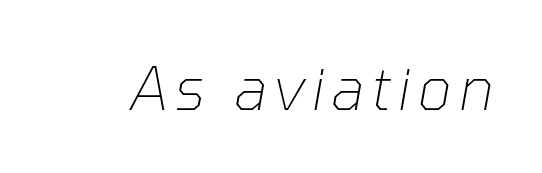
These lines were composed using italics. This sample has the flowing, uneven cadence of proportional lettering. This is not heavy type; no bold has been used. Plain, unruled lines of type.
